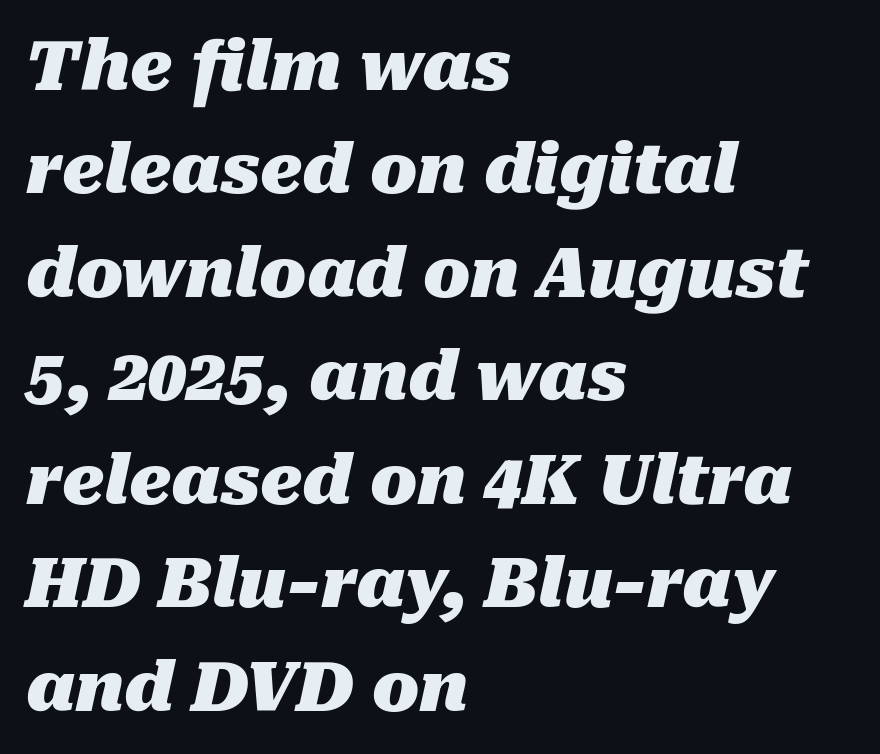
{"italic": "yes", "lean": "right", "slant_degrees": 10, "bold": "yes", "weight": "heavy", "width": "normal", "stroke_contrast": "medium", "x_height": "medium", "monospaced": "no", "underline": "no", "align": "left", "line_spacing": "normal", "line_spacing_ratio": 1.5, "letter_spacing": "normal", "letter_spacing_em": 0.0, "glyph_px": 69}
